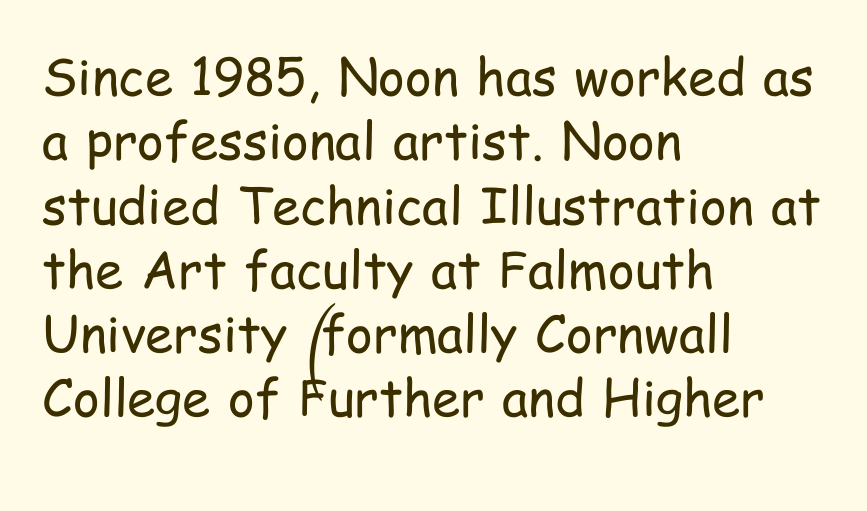
{"serif": "no", "italic": "no", "bold": "no", "weight": "regular", "width": "condensed", "stroke_contrast": "low", "x_height": "medium", "monospaced": "no", "underline": "no", "align": "left", "line_spacing": "normal", "line_spacing_ratio": 1.26, "letter_spacing": "normal", "letter_spacing_em": 0.0, "glyph_px": 51}
